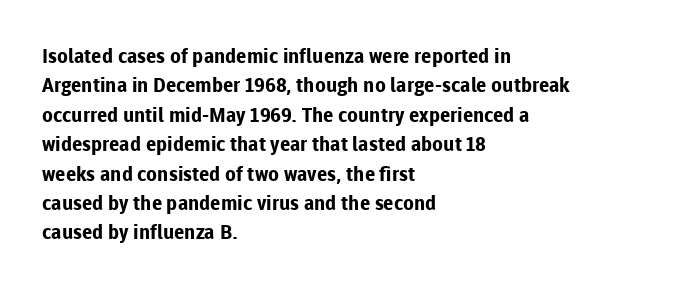
The image shows 20 px bold type, upright; set left-aligned, normal line spacing (1.47x), normal letter spacing, not underlined.
